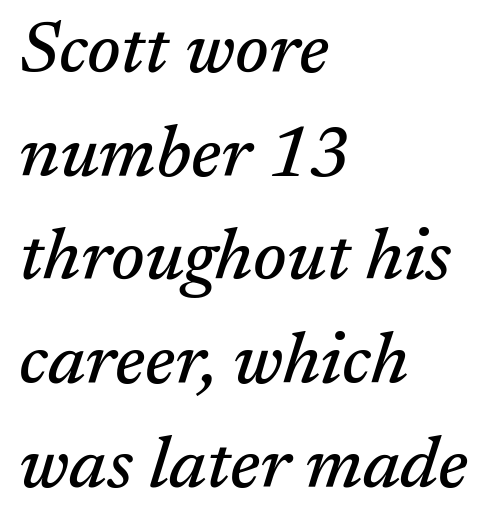
The image shows 72 px serif type, italic (leaning right); set left-aligned, normal line spacing (1.44x), normal letter spacing, not underlined; medium stroke contrast and a medium x-height.
